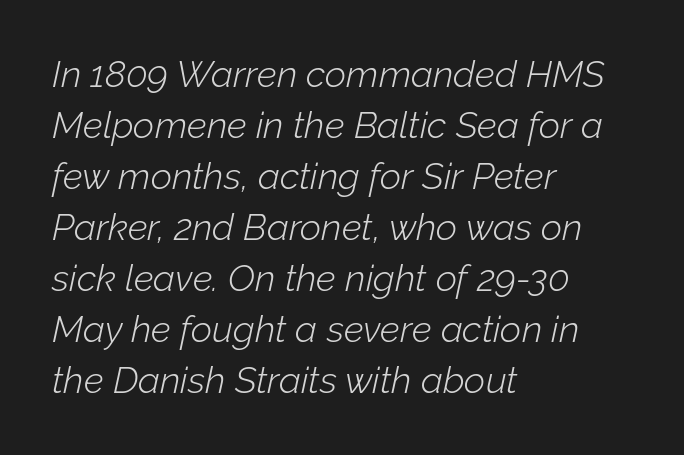
The passage shown is typed in a proportional face where columns would drift. The line-height multiplier appears to be the usual default. It's the slanting kind of type. The area under the type is left untouched. Think standard paragraph weight, or any step lighter than that. Which margin do the lines hug? The left one — the right edge is uneven.
